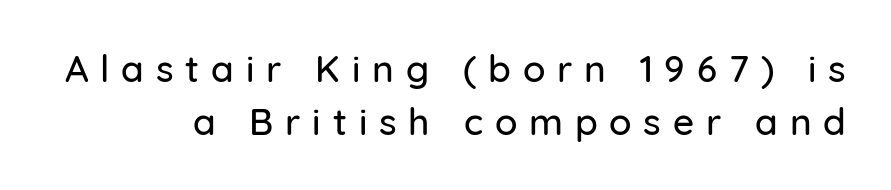
Clear beneath every line of the passage. Glyph-to-glyph distance is far greater than everyday printed text. Looks like regular typesetting: each glyph gets only the width it needs. It's the straight-up-and-down kind of type.
